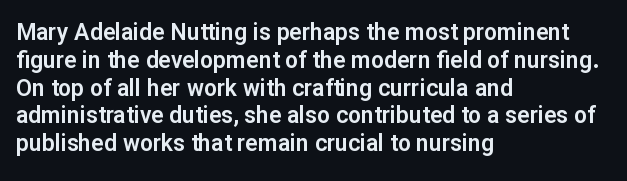
Here the glyphs are tracked normally, forming tight word shapes. The specimen omits any rule beneath the text block's lines. Vertical strokes here are truly vertical. The lines in this sample share a left origin and differ only in where they stop.
